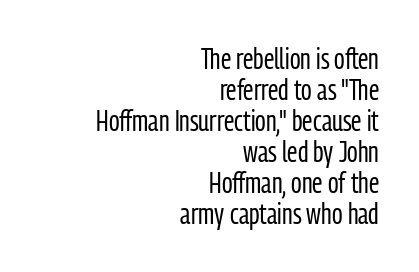
Q: Is the text bold? A: No.
Q: Is the text italic (slanted)? A: No, it is upright.
Q: Is the typeface a serif or a sans-serif typeface? A: Sans-serif.
Q: Is the text underlined? A: No.
Q: How is the paragraph aligned? A: Right-aligned.
Q: Is the spacing between letters normal or unusually wide? A: Normal.
Q: Is the spacing between lines tight, normal or loose? A: Tight.
Q: Width (condensed, normal, or wide)? A: Condensed.
Q: Stroke contrast? A: Low.
Q: x-height? A: Medium.
Q: Monospaced? A: No.
